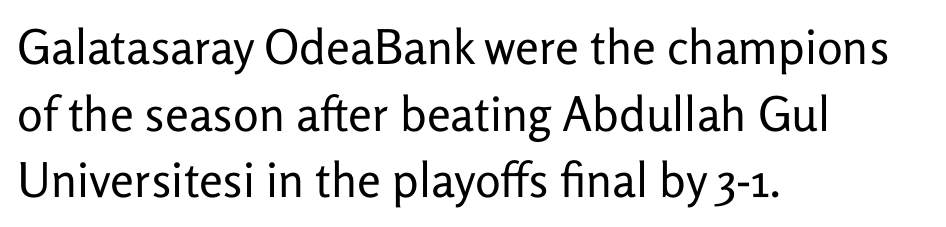
Q: Is the text bold? A: No.
Q: Is the text italic (slanted)? A: No, it is upright.
Q: Is the typeface a serif or a sans-serif typeface? A: Sans-serif.
Q: Is the text underlined? A: No.
Q: How is the paragraph aligned? A: Left-aligned.
Q: Is the spacing between letters normal or unusually wide? A: Normal.
Q: Is the spacing between lines tight, normal or loose? A: Normal.
Q: Width (condensed, normal, or wide)? A: Normal.
Q: Stroke contrast? A: Low.
Q: x-height? A: Medium.
Q: Monospaced? A: No.
